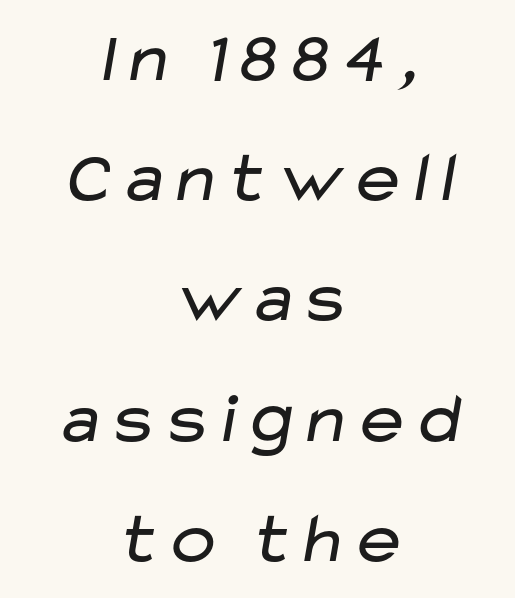
Each line is balanced around a shared central axis. Spacing verdict: proportional, widths tailored to each character. Honestly, the row spacing looks completely unremarkable. The rendering keeps characters at their native spacing. Unmarked baselines from the first word to the last.
